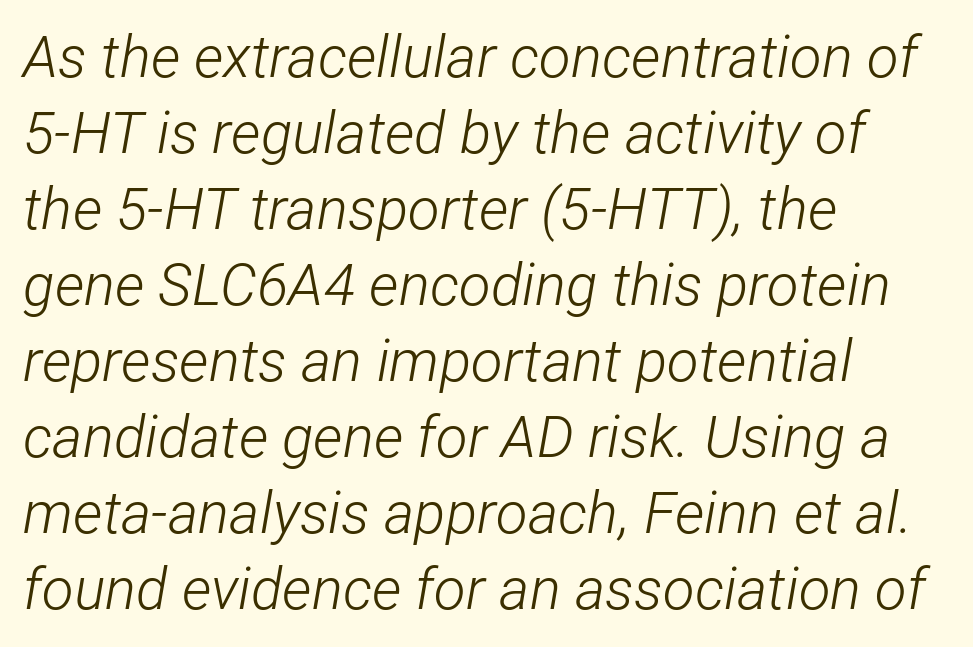
{"italic": "yes", "lean": "right", "slant_degrees": 12, "bold": "no", "weight": "light", "width": "condensed", "stroke_contrast": "low", "x_height": "medium", "monospaced": "no", "underline": "no", "align": "left", "line_spacing": "normal", "line_spacing_ratio": 1.31, "letter_spacing": "normal", "letter_spacing_em": 0.0, "glyph_px": 58}
